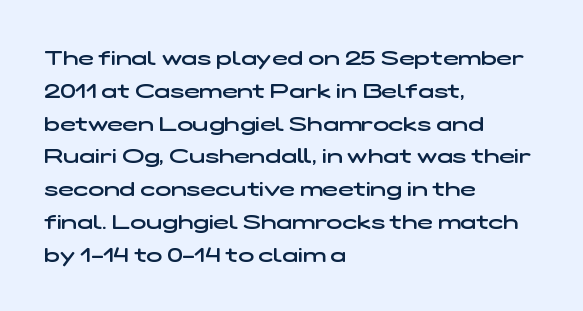
Q: Is the text bold? A: Semi-bold.
Q: Is the text underlined? A: No.
Q: How is the paragraph aligned? A: Left-aligned.
Q: Is the spacing between letters normal or unusually wide? A: Normal.
Q: Is the spacing between lines tight, normal or loose? A: Normal.
